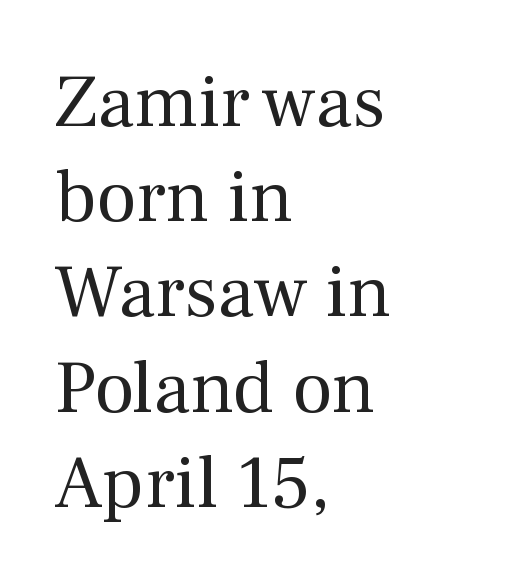
{"serif": "yes", "italic": "no", "bold": "no", "weight": "regular", "width": "normal", "stroke_contrast": "medium", "x_height": "medium", "monospaced": "no", "underline": "no", "align": "left", "line_spacing": "normal", "line_spacing_ratio": 1.27, "letter_spacing": "normal", "letter_spacing_em": 0.0, "glyph_px": 75}
